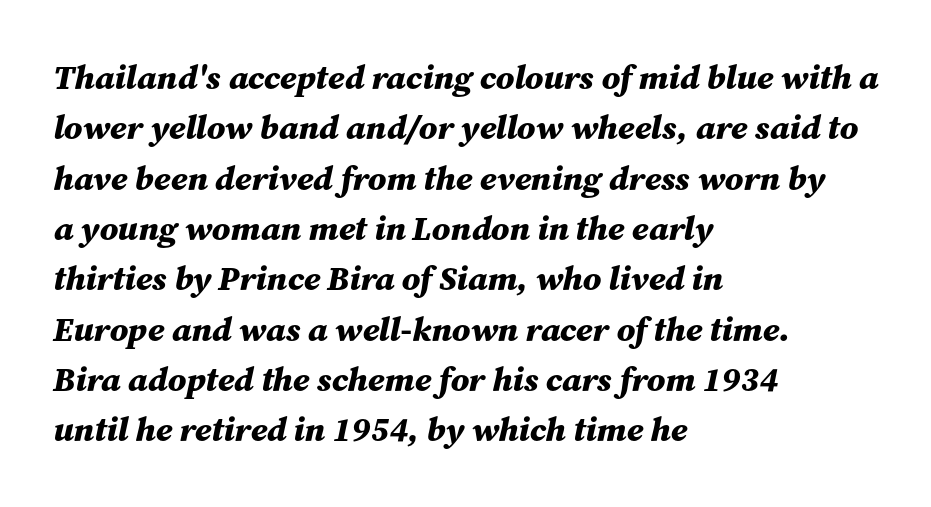
The space between consecutive lines is moderate. Each row of text sits above clean, open space. Varying glyph widths throughout — classic text-font behaviour. Between one letter and the next there's only the usual sliver of space. Teacher's note: observe the even left margin — that is flush-left alignment. Every character sits at an angle, as italics do.
